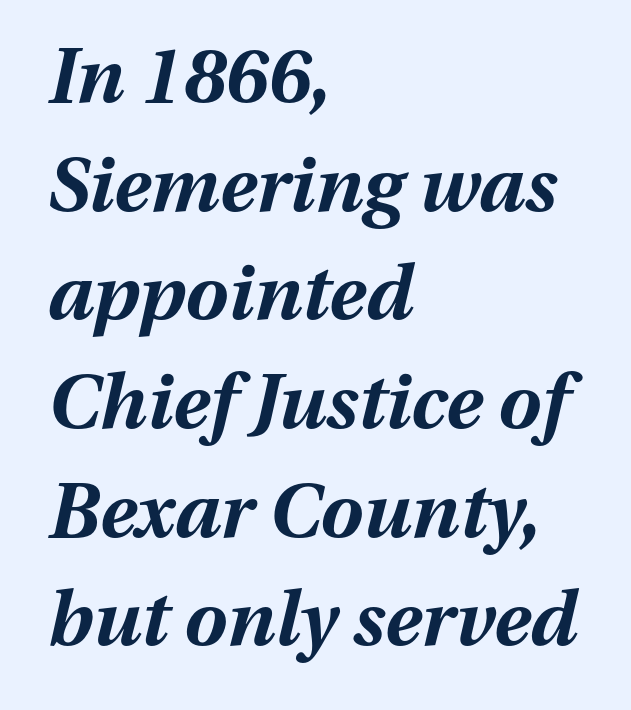
{"italic": "yes", "lean": "right", "slant_degrees": 13, "bold": "yes", "weight": "bold", "width": "normal", "stroke_contrast": "medium", "x_height": "medium", "monospaced": "no", "underline": "no", "align": "left", "line_spacing": "normal", "line_spacing_ratio": 1.43, "letter_spacing": "normal", "letter_spacing_em": 0.0, "glyph_px": 76}
